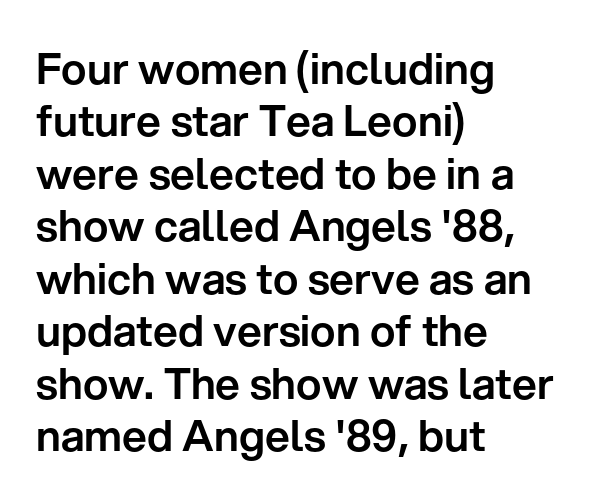
The letters advance in unequal steps, a hallmark of proportional type. Ascenders rise straight up at ninety degrees. Font category for this specimen: sans-serif. The lines in this sample share a left origin and differ only in where they stop. Underlining? Definitely not there. What stands out about the letter spacing? Nothing — it is the standard amount.
